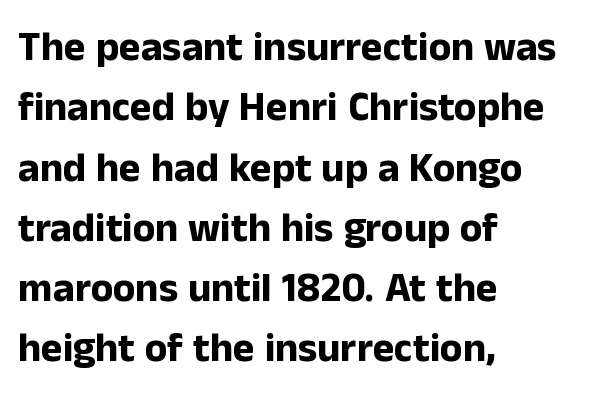
This sample uses plain, unmodified letter spacing. Heft: maximum for text — a bold. One-word summary of the alignment: left. You can tell from the bare stems that sans-serif type was used. This is the regular roman posture of the typeface.
